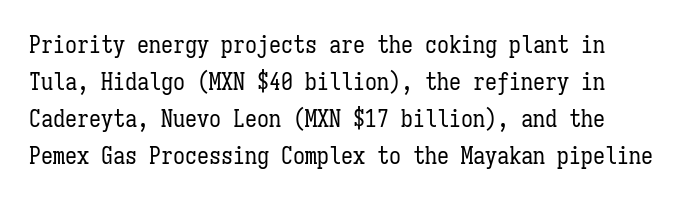
{"italic": "no", "bold": "no", "underline": "no", "line_spacing": "normal", "line_spacing_ratio": 1.54, "letter_spacing": "normal", "letter_spacing_em": 0.0, "glyph_px": 24}
